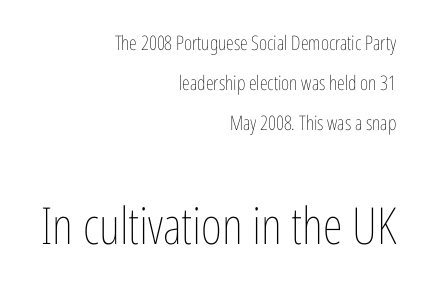
The image shows 51 px thin, condensed type, upright; set right-aligned, loose line spacing (2.0x), normal letter spacing, not underlined; the second (bottom) block is 2.55x larger; low stroke contrast and a medium x-height.
